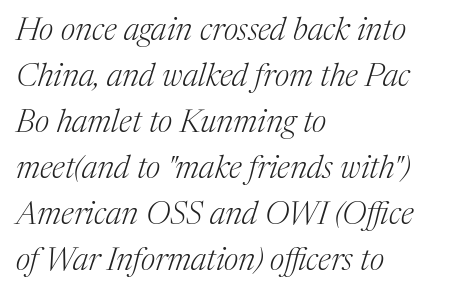
Q: Is the text bold? A: No.
Q: Is the text italic (slanted)? A: Yes, it leans right by about 17 degrees.
Q: Is the typeface a serif or a sans-serif typeface? A: Serif.
Q: Is the text underlined? A: No.
Q: How is the paragraph aligned? A: Left-aligned.
Q: Is the spacing between letters normal or unusually wide? A: Normal.
Q: Is the spacing between lines tight, normal or loose? A: Normal.
Q: Width (condensed, normal, or wide)? A: Normal.
Q: Stroke contrast? A: Medium.
Q: x-height? A: Medium.
Q: Monospaced? A: No.
